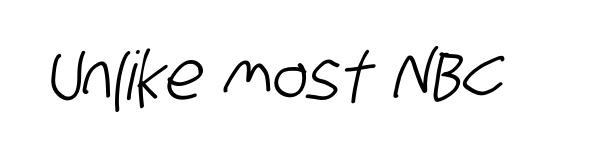
There is no visible air inserted between adjacent glyphs. Nobody drew a line under any word here. The face used here is proportionally spaced, like ordinary book or web type. Examine the stroke ends and you'll find no serifs.
